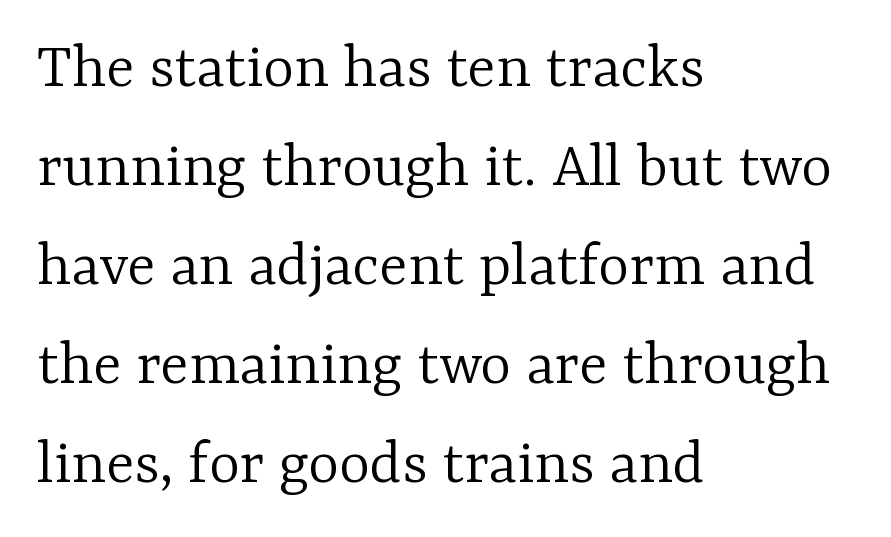
{"serif": "yes", "italic": "no", "bold": "no", "weight": "light", "width": "normal", "stroke_contrast": "low", "x_height": "medium", "monospaced": "no", "underline": "no", "align": "left", "line_spacing": "normal", "line_spacing_ratio": 1.5, "letter_spacing": "normal", "letter_spacing_em": 0.0, "glyph_px": 66}
